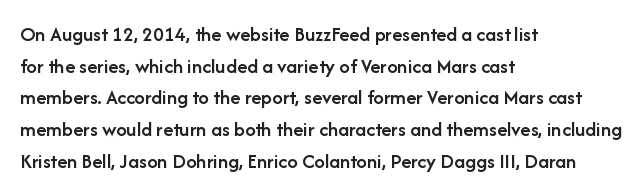
Italic? Not at all — the glyphs are vertical. A typesetter would call this zero additional tracking. The typesetting leans somewhat heavy: a semibold. The string is rendered with underlining switched off. The setting favours the left margin, as ordinary paragraphs usually do.
